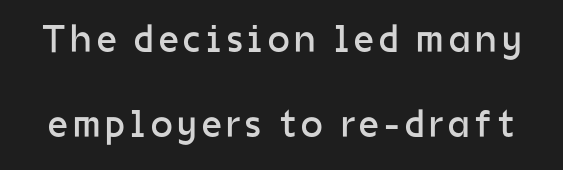
{"serif": "no", "italic": "no", "bold": "no", "weight": "regular", "width": "normal", "stroke_contrast": "low", "x_height": "medium", "monospaced": "no", "underline": "no", "line_spacing": "loose", "line_spacing_ratio": 2.19, "glyph_px": 39}
